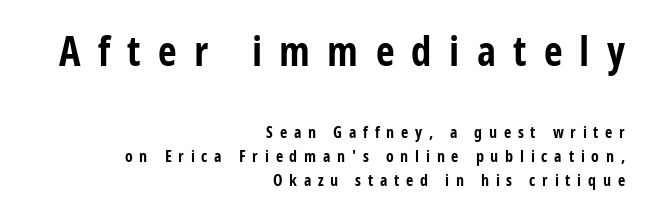
The image shows 41 px bold, condensed sans-serif type, upright; set right-aligned, normal line spacing (1.49x), unusually wide letter spacing (+0.42 em), not underlined; the first (top) block is 2.56x larger; low stroke contrast and a medium x-height.
